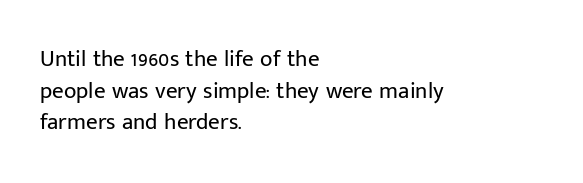
{"italic": "no", "bold": "no", "underline": "no", "align": "left", "line_spacing": "normal", "line_spacing_ratio": 1.37, "letter_spacing": "normal", "letter_spacing_em": 0.0, "glyph_px": 23}
